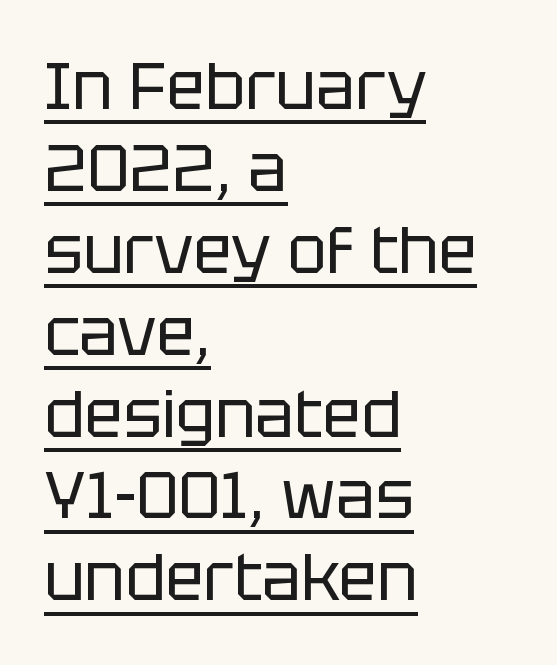
Q: Is the text bold? A: No.
Q: Is the text italic (slanted)? A: No, it is upright.
Q: Is the typeface a serif or a sans-serif typeface? A: Sans-serif.
Q: Is the text underlined? A: Yes.
Q: How is the paragraph aligned? A: Left-aligned.
Q: Is the spacing between letters normal or unusually wide? A: Normal.
Q: Is the spacing between lines tight, normal or loose? A: Normal.
Q: Width (condensed, normal, or wide)? A: Normal.
Q: Stroke contrast? A: Low.
Q: x-height? A: Large.
Q: Monospaced? A: No.
